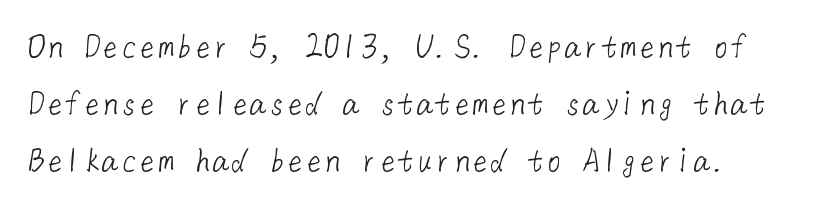
Q: Is the text bold? A: No.
Q: Is the typeface a serif or a sans-serif typeface? A: Sans-serif.
Q: Is the text underlined? A: No.
Q: Is the spacing between letters normal or unusually wide? A: Normal.
Q: Is the spacing between lines tight, normal or loose? A: Normal.
Q: Width (condensed, normal, or wide)? A: Normal.
Q: Stroke contrast? A: Low.
Q: x-height? A: Medium.
